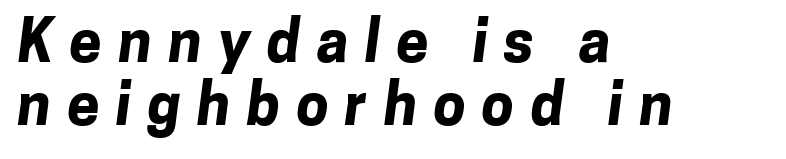
Q: Is the text bold? A: Yes.
Q: Is the typeface a serif or a sans-serif typeface? A: Sans-serif.
Q: Is the text underlined? A: No.
Q: How is the paragraph aligned? A: Left-aligned.
Q: Is the spacing between letters normal or unusually wide? A: Unusually wide.
Q: Is the spacing between lines tight, normal or loose? A: Tight.
Q: Width (condensed, normal, or wide)? A: Normal.
Q: Stroke contrast? A: Low.
Q: x-height? A: Medium.
Q: Monospaced? A: No.
